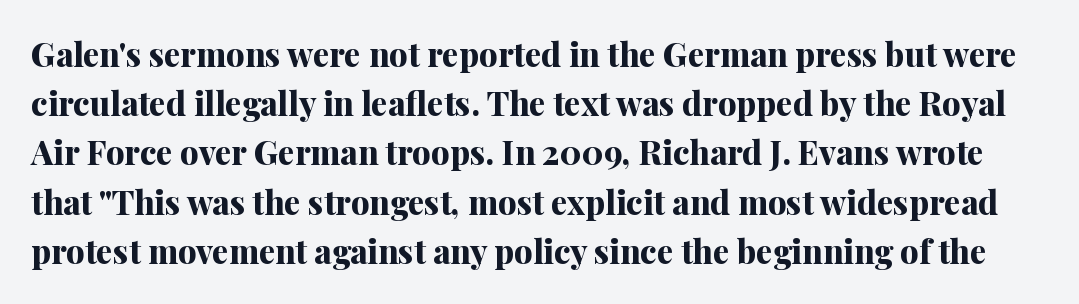
Just letters on the line, the space beneath them empty. Spacing between characters is what you'd get straight out of the box. Compared with typical paragraphs, the rows here are spaced about the same. Little horizontal feet cap the strokes, marking this as serif type. Each letter keeps its own natural width here, so spacing adapts to shape.
